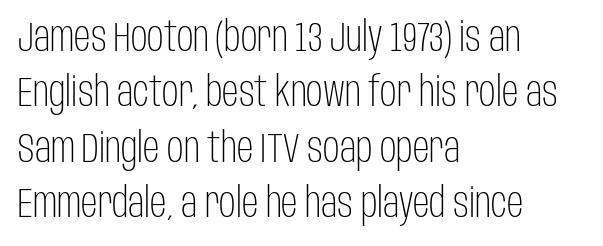
{"serif": "no", "italic": "no", "bold": "no", "weight": "light", "width": "condensed", "stroke_contrast": "low", "x_height": "large", "monospaced": "no", "underline": "no", "align": "left", "line_spacing": "normal", "line_spacing_ratio": 1.35, "letter_spacing": "normal", "letter_spacing_em": 0.0, "glyph_px": 41}
